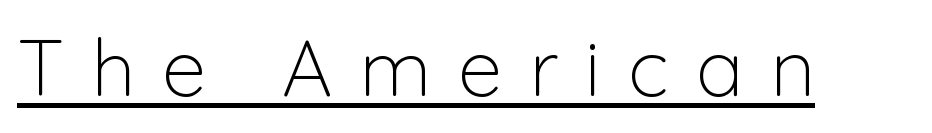
The image shows 79 px light sans-serif type, upright; set unusually wide letter spacing (+0.34 em), underlined; low stroke contrast and a medium x-height.
